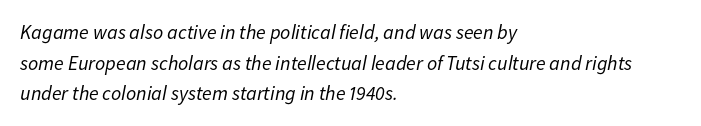
Does extra space separate the letters? No, they use regular spacing. You can tell it's italic because the verticals aren't actually vertical. Whoever set this chose a conventional vertical rhythm. A classic flush-left, rag-right setting is used for this passage.
